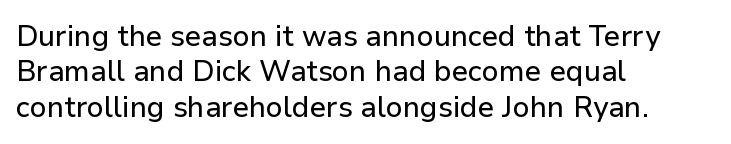
Horizontally, the lines are justified to the leading edge only. This sample uses plain, unmodified letter spacing. The text was rendered using a sans face with plain stroke endings. A typesetter would call this proportional, since set widths differ per character.
